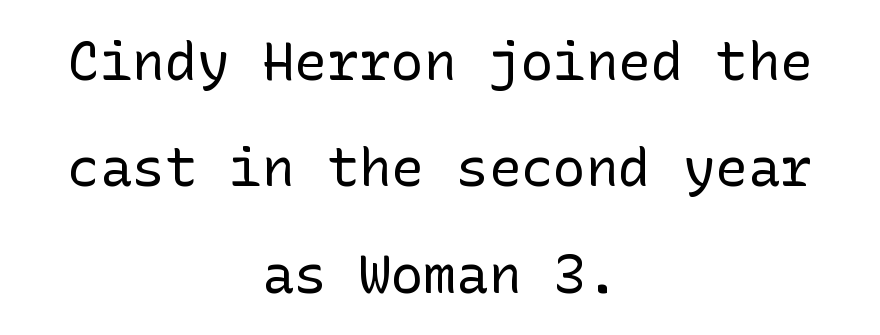
Q: Is the text bold? A: No.
Q: Is the text italic (slanted)? A: No, it is upright.
Q: Is the typeface a serif or a sans-serif typeface? A: Sans-serif.
Q: Is the text underlined? A: No.
Q: How is the paragraph aligned? A: Centered.
Q: Is the spacing between letters normal or unusually wide? A: Normal.
Q: Is the spacing between lines tight, normal or loose? A: Loose.
Q: Width (condensed, normal, or wide)? A: Normal.
Q: Stroke contrast? A: Low.
Q: x-height? A: Medium.
